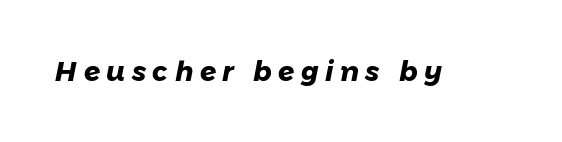
The image shows 27 px bold type; set unusually wide letter spacing (+0.24 em), not underlined.
